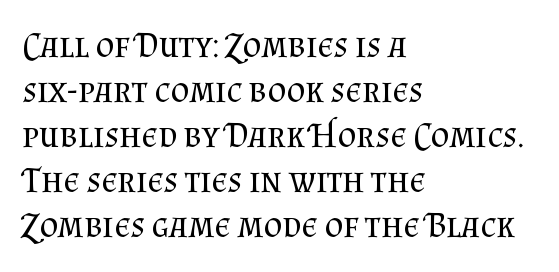
Q: Is the text bold? A: No.
Q: Is the text italic (slanted)? A: No, it is upright.
Q: Is the typeface a serif or a sans-serif typeface? A: Serif.
Q: Is the text underlined? A: No.
Q: How is the paragraph aligned? A: Left-aligned.
Q: Is the spacing between letters normal or unusually wide? A: Normal.
Q: Is the spacing between lines tight, normal or loose? A: Normal.
Q: Width (condensed, normal, or wide)? A: Normal.
Q: Stroke contrast? A: Medium.
Q: x-height? A: Small.
Q: Monospaced? A: No.
